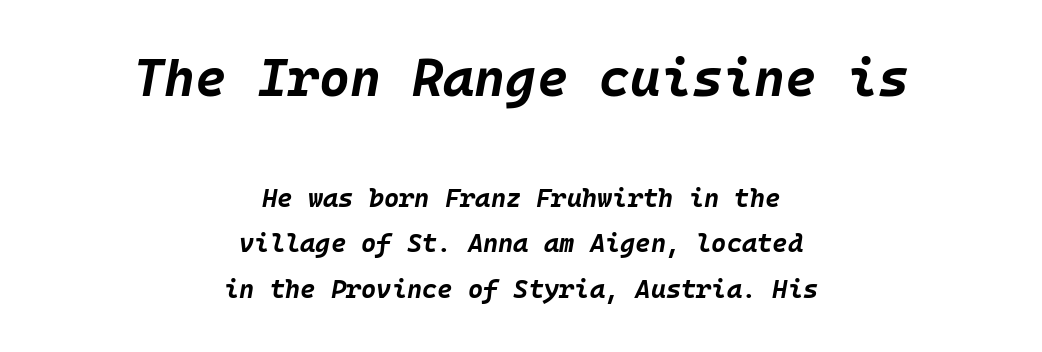
Is the type bold? Yes — the strokes are clearly thick and heavy. The composition opens big and finishes small. The font's italic variant was chosen for this text. Only glyphs here, with clear space below each row. The text block is weighted toward neither margin, spreading evenly from the middle. Does extra space separate the letters? No, they use regular spacing.
